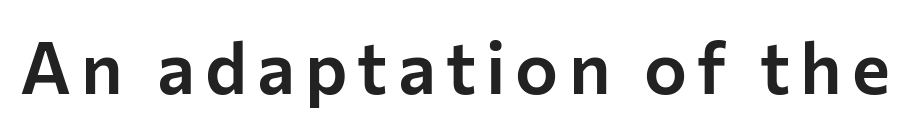
The image shows 72 px sans-serif type, upright; set not underlined; low stroke contrast and a medium x-height.
